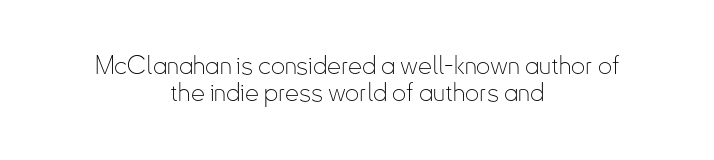
Tracking value appears to be zero — textbook default spacing. Cramped leading. Notice how the stems are strictly vertical — no italics here. The lines are quadded center. Only glyphs here, with clear space below each row. Letters have the restrained weight of plain body copy at most.
